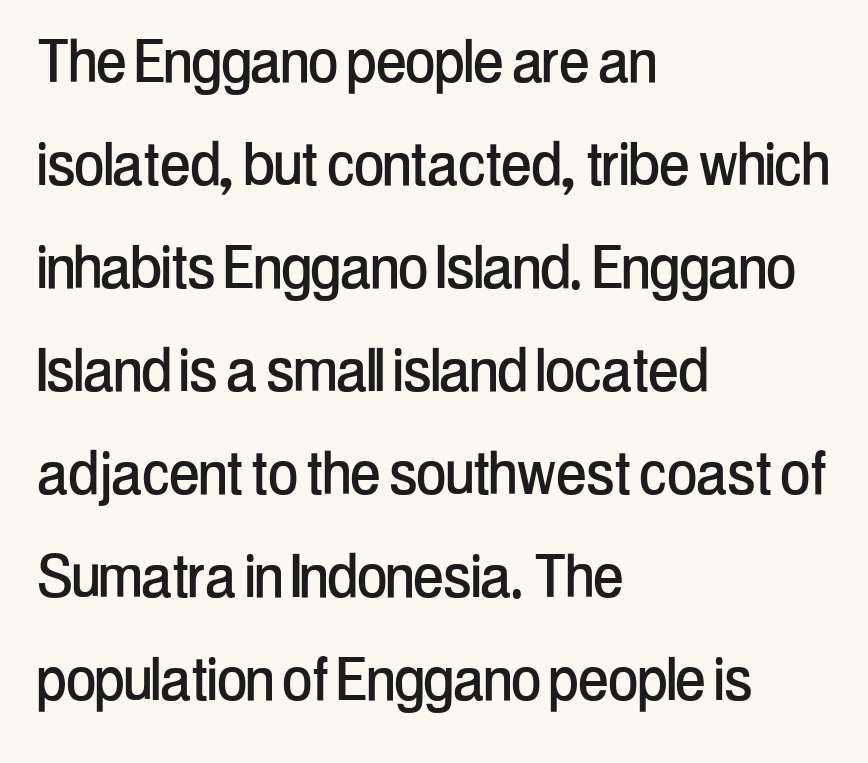
{"serif": "no", "italic": "no", "width": "condensed", "stroke_contrast": "low", "x_height": "medium", "monospaced": "no", "underline": "no", "align": "left", "line_spacing": "normal", "line_spacing_ratio": 1.43, "letter_spacing": "normal", "letter_spacing_em": 0.0, "glyph_px": 72}
